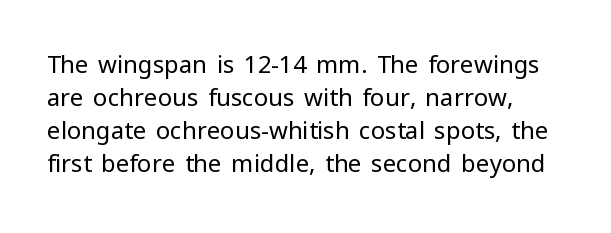
{"italic": "no", "bold": "no", "underline": "no", "line_spacing": "normal", "line_spacing_ratio": 1.38, "letter_spacing": "normal", "letter_spacing_em": 0.0, "glyph_px": 24}
